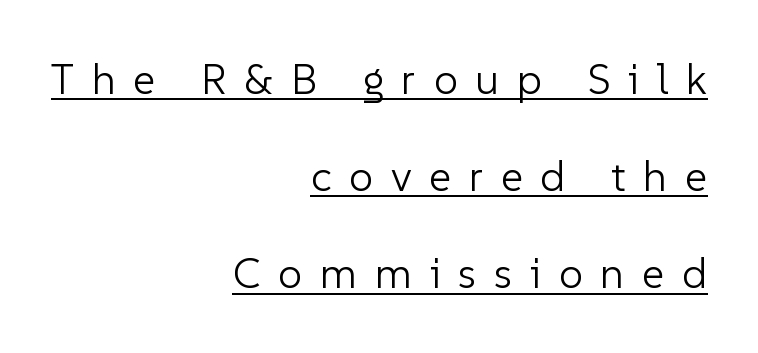
The image shows 43 px light sans-serif type, upright; set right-aligned, loose line spacing (2.26x), unusually wide letter spacing (+0.41 em), underlined; low stroke contrast and a medium x-height.
